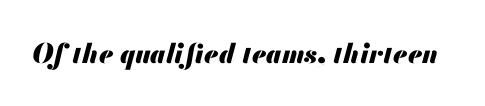
Q: Is the text bold? A: Yes.
Q: Is the text italic (slanted)? A: Yes, it leans right by about 13 degrees.
Q: Is the text underlined? A: No.
Q: Is the spacing between letters normal or unusually wide? A: Normal.
